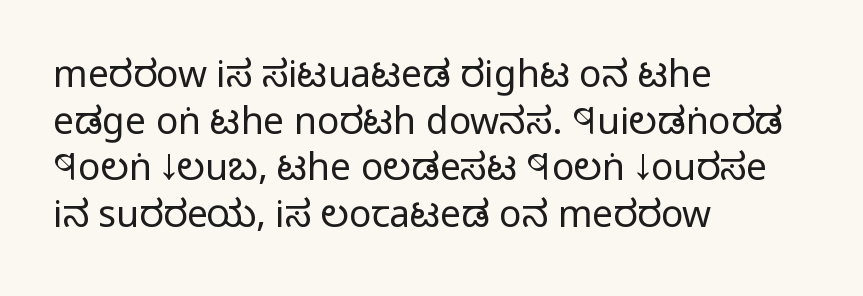
Does extra space separate the letters? No, they use regular spacing. Quick note: not italic, upright. Serifs: no, the terminals of the letterforms are clean. Vertically, the passage feels balanced, rows spaced as you'd expect. The weight tops out at a normal text grade. Descender tails drop into unmarked territory.
